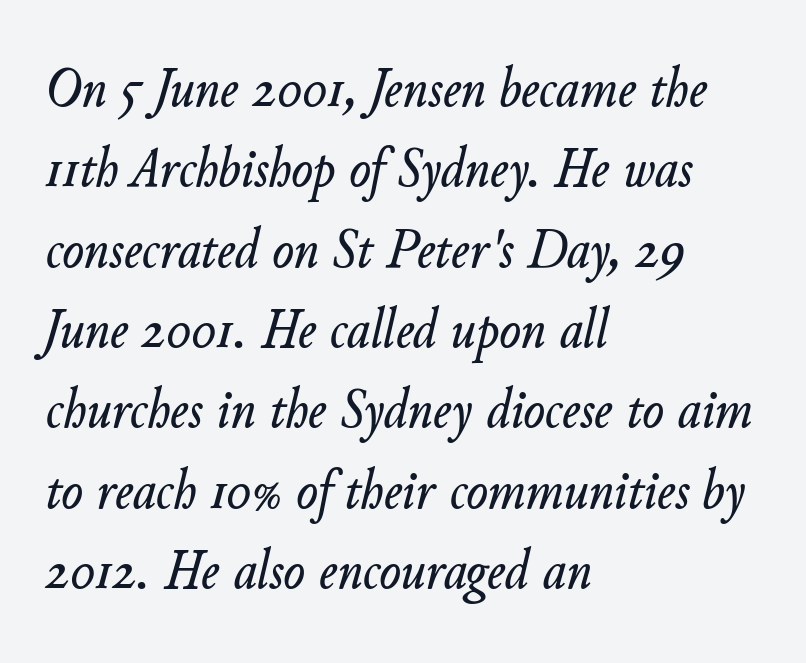
The image shows 57 px text type, italic (leaning right); set left-aligned, normal line spacing (1.41x), normal letter spacing, not underlined; low stroke contrast and a small x-height.
